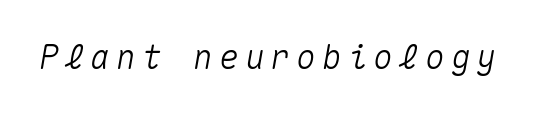
Is this a fixed-width face? Yes — each glyph sits in an identical cell. Designer's note — italics engaged. Underlining? Definitely not there.
